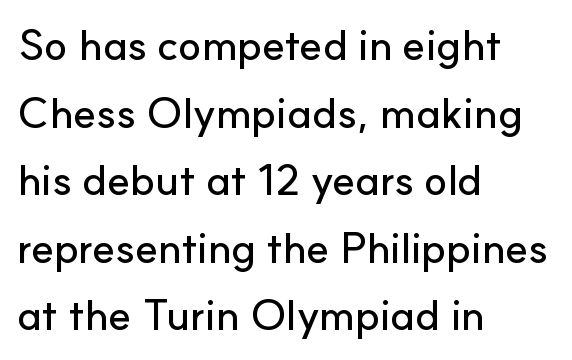
The passage is arranged the way most books set body copy — flush left. Spacing between characters is what you'd get straight out of the box. The typography opts for an upright posture over an oblique one. The zone under the glyphs is completely vacant.
